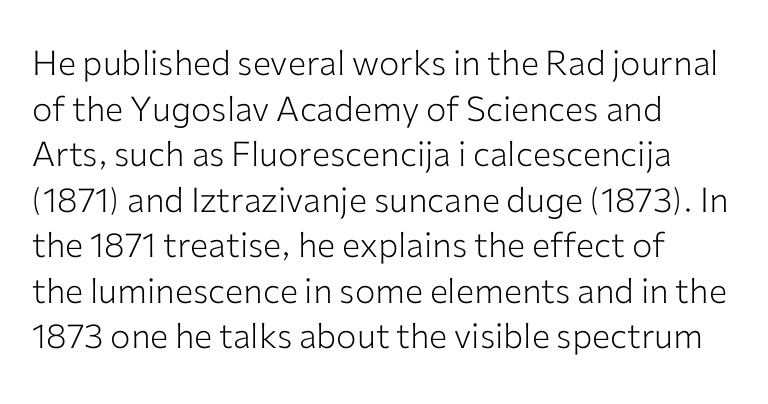
The image shows 34 px light sans-serif type, upright; set left-aligned, normal line spacing (1.34x), normal letter spacing, not underlined; low stroke contrast and a medium x-height.
